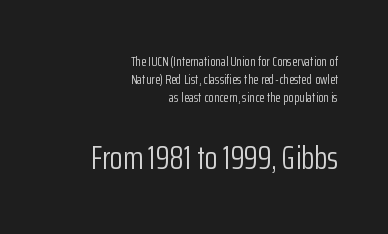
The image shows 33 px light, condensed sans-serif type, upright; set right-aligned, normal line spacing (1.3x), normal letter spacing, not underlined; the second (bottom) block is 2.36x larger; low stroke contrast and a medium x-height.
